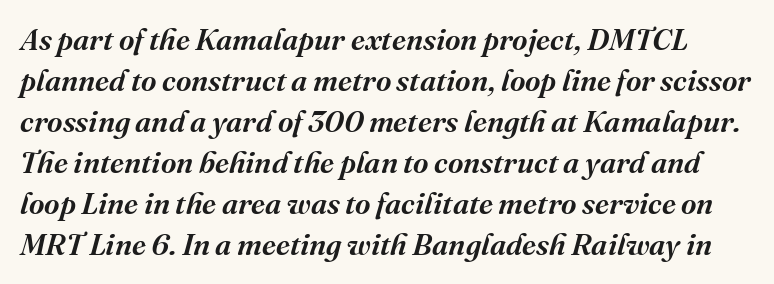
{"serif": "yes", "italic": "yes", "lean": "right", "slant_degrees": 16, "bold": "semi", "weight": "semibold", "width": "normal", "stroke_contrast": "medium", "x_height": "medium", "monospaced": "no", "underline": "no", "line_spacing": "normal", "line_spacing_ratio": 1.37, "letter_spacing": "normal", "letter_spacing_em": 0.0, "glyph_px": 30}
